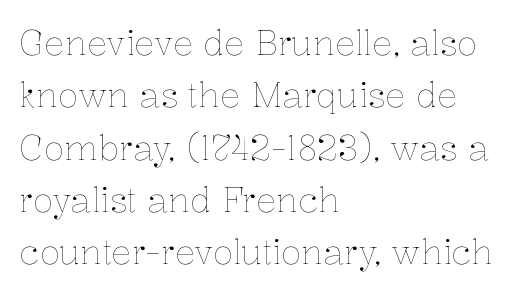
{"italic": "no", "bold": "no", "weight": "thin", "width": "normal", "stroke_contrast": "low", "x_height": "medium", "monospaced": "no", "underline": "no", "align": "left", "line_spacing": "normal", "line_spacing_ratio": 1.54, "letter_spacing": "normal", "letter_spacing_em": 0.0, "glyph_px": 34}
